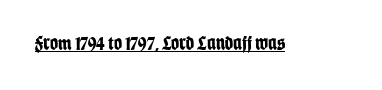
Weight: bold. Is the letter spacing exaggerated? No — it looks like the ordinary default. In designer terms, the underline attribute is active on this setting. A roman cut, with each character standing at attention.
